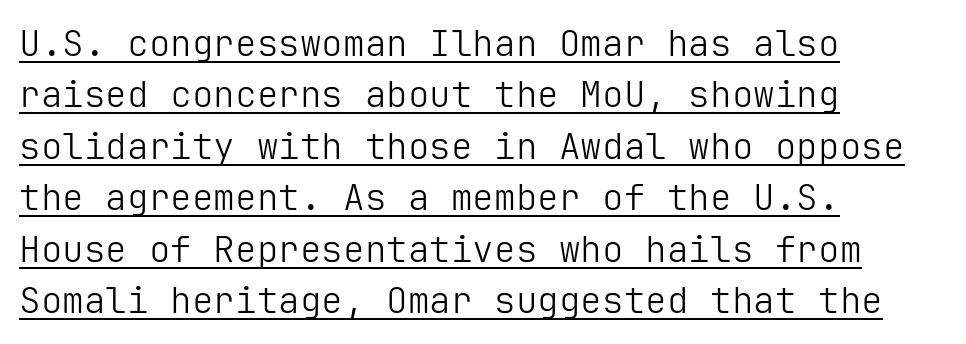
Q: Is the text bold? A: No.
Q: Is the text italic (slanted)? A: No, it is upright.
Q: Is the typeface a serif or a sans-serif typeface? A: Sans-serif.
Q: Is the text underlined? A: Yes.
Q: How is the paragraph aligned? A: Left-aligned.
Q: Is the spacing between letters normal or unusually wide? A: Normal.
Q: Is the spacing between lines tight, normal or loose? A: Normal.
Q: Width (condensed, normal, or wide)? A: Normal.
Q: Stroke contrast? A: Low.
Q: x-height? A: Medium.
